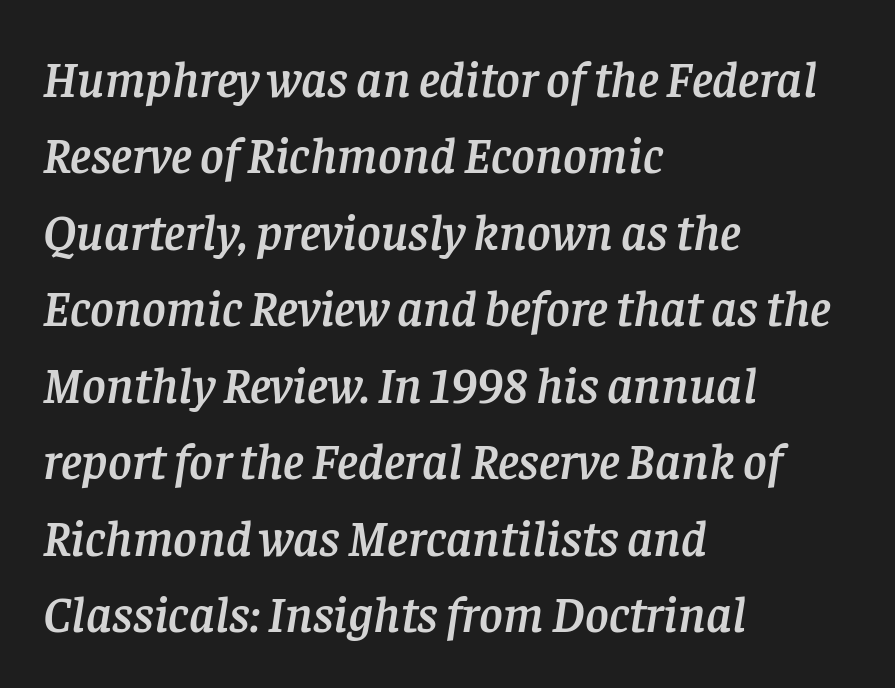
{"serif": "yes", "italic": "yes", "lean": "right", "slant_degrees": 8, "width": "normal", "stroke_contrast": "low", "x_height": "large", "monospaced": "no", "underline": "no", "align": "left", "line_spacing": "normal", "line_spacing_ratio": 1.5, "letter_spacing": "normal", "letter_spacing_em": 0.0, "glyph_px": 51}
